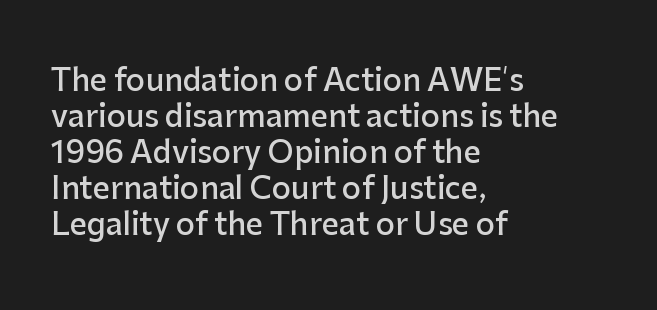
The image shows 30 px semibold sans-serif type, upright; set left-aligned, line spacing 1.2x, normal letter spacing, not underlined; low stroke contrast and a medium x-height.
